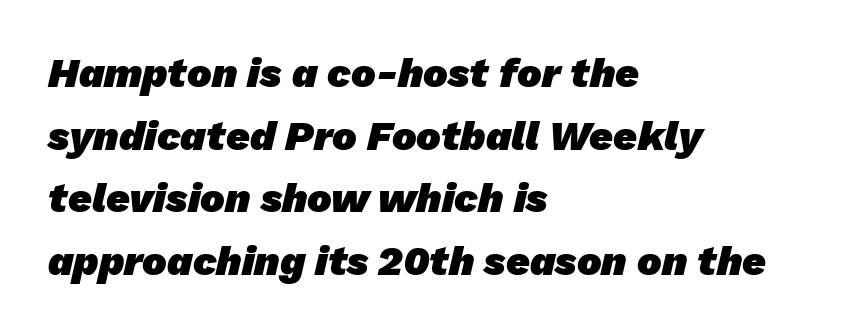
Q: Is the text bold? A: Yes.
Q: Is the typeface a serif or a sans-serif typeface? A: Sans-serif.
Q: Is the text underlined? A: No.
Q: How is the paragraph aligned? A: Left-aligned.
Q: Is the spacing between letters normal or unusually wide? A: Normal.
Q: Is the spacing between lines tight, normal or loose? A: Normal.
Q: Width (condensed, normal, or wide)? A: Normal.
Q: Stroke contrast? A: Low.
Q: x-height? A: Medium.
Q: Monospaced? A: No.
